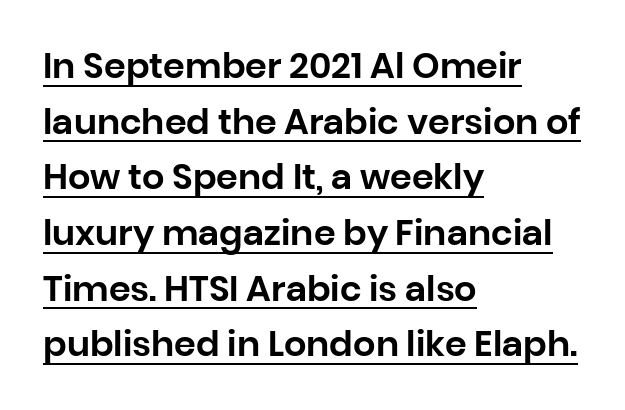
The image shows 35 px sans-serif type, upright; set left-aligned, normal line spacing (1.59x), normal letter spacing, underlined; low stroke contrast and a large x-height.
